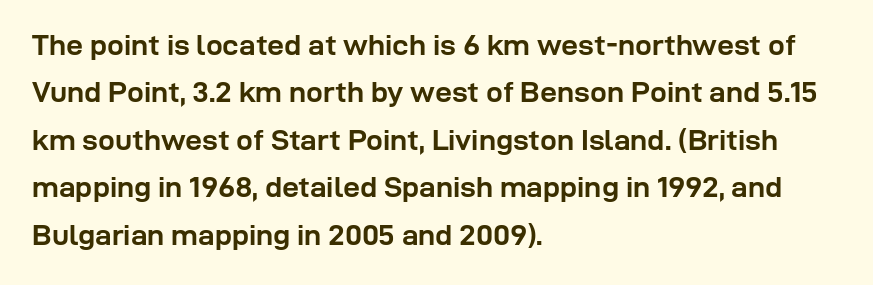
The image shows 30 px semibold sans-serif type, upright; set left-aligned, normal line spacing (1.58x), normal letter spacing, not underlined; low stroke contrast and a medium x-height.
